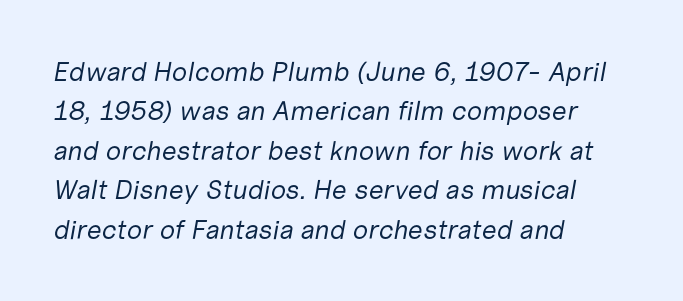
{"italic": "yes", "lean": "right", "slant_degrees": 10, "bold": "no", "underline": "no", "align": "left", "line_spacing": "normal", "line_spacing_ratio": 1.46, "letter_spacing": "normal", "letter_spacing_em": 0.0, "glyph_px": 27}
